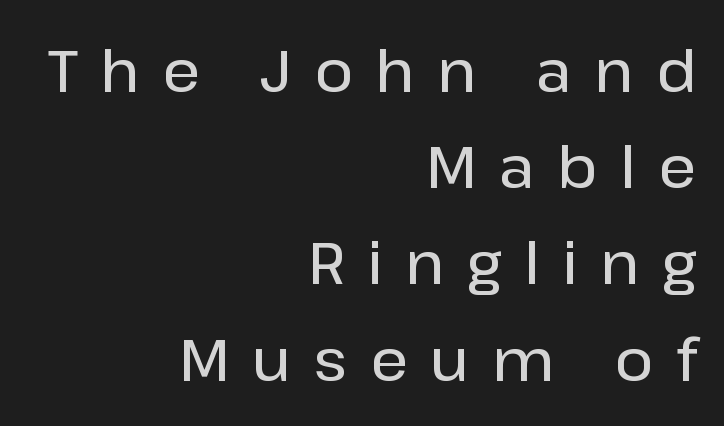
The image shows 59 px sans-serif type, upright; set right-aligned, normal line spacing (1.63x), unusually wide letter spacing (+0.38 em), not underlined; low stroke contrast and a medium x-height.
